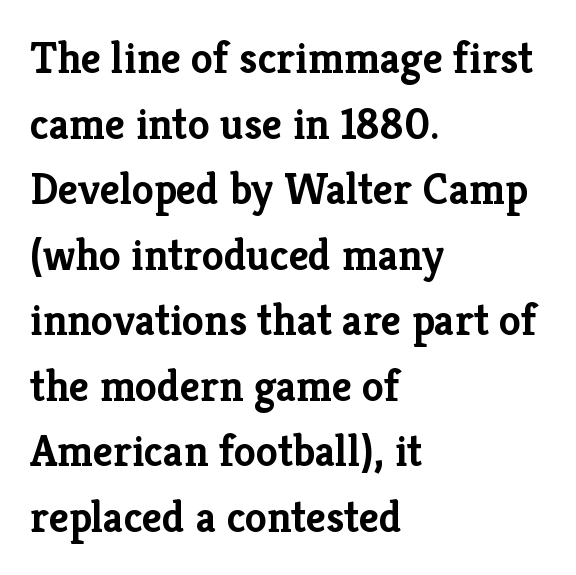
{"serif": "yes", "italic": "no", "bold": "yes", "weight": "semibold", "width": "normal", "stroke_contrast": "low", "x_height": "medium", "monospaced": "no", "underline": "no", "align": "left", "line_spacing": "normal", "line_spacing_ratio": 1.49, "letter_spacing": "normal", "letter_spacing_em": 0.0, "glyph_px": 44}
